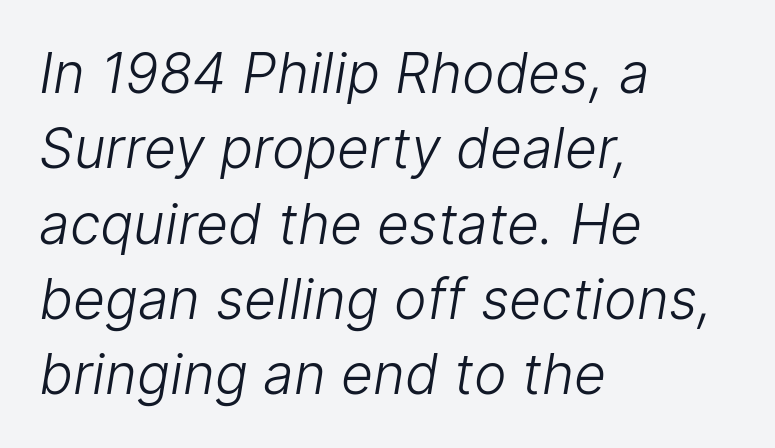
Q: Is the text bold? A: No.
Q: Is the typeface a serif or a sans-serif typeface? A: Sans-serif.
Q: Is the text underlined? A: No.
Q: How is the paragraph aligned? A: Left-aligned.
Q: Is the spacing between letters normal or unusually wide? A: Normal.
Q: Is the spacing between lines tight, normal or loose? A: Normal.
Q: Width (condensed, normal, or wide)? A: Normal.
Q: Stroke contrast? A: Low.
Q: x-height? A: Medium.
Q: Monospaced? A: No.
